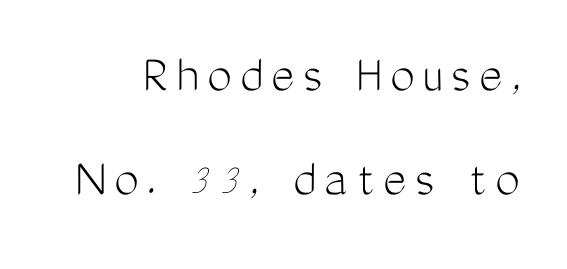
The letterforms sit at book weight or below. Underlining? Definitely not there. Vertical strokes here are truly vertical. This is sans-serif lettering, the kind often seen on screens and signage. Proportional: the letters do not fall into vertical columns.
